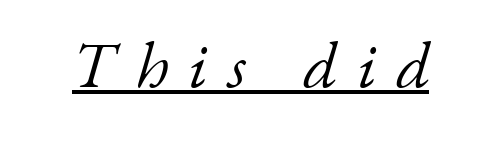
The image shows 65 px light serif type, italic (leaning right); set unusually wide letter spacing (+0.32 em), underlined; low stroke contrast and a small x-height.
